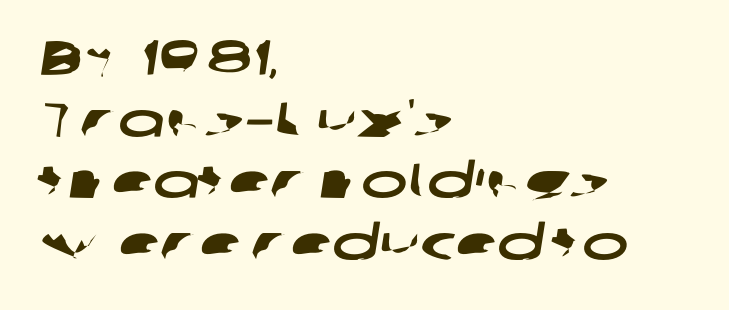
{"serif": "no", "width": "wide", "stroke_contrast": "low", "x_height": "medium", "monospaced": "no", "underline": "no", "align": "left", "line_spacing": "normal", "line_spacing_ratio": 1.26, "letter_spacing": "normal", "letter_spacing_em": 0.0, "glyph_px": 49}
